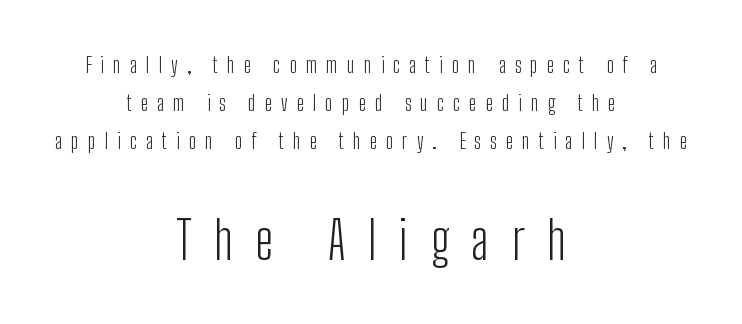
Q: Is the text bold? A: No.
Q: Is the text italic (slanted)? A: No, it is upright.
Q: Is the typeface a serif or a sans-serif typeface? A: Sans-serif.
Q: Is the text underlined? A: No.
Q: How is the paragraph aligned? A: Centered.
Q: Is the spacing between letters normal or unusually wide? A: Unusually wide.
Q: Which block of text is set in a larger size, the first (top) or the second (bottom)? A: The second (bottom) one.
Q: Width (condensed, normal, or wide)? A: Condensed.
Q: Stroke contrast? A: Low.
Q: x-height? A: Medium.
Q: Monospaced? A: No.
